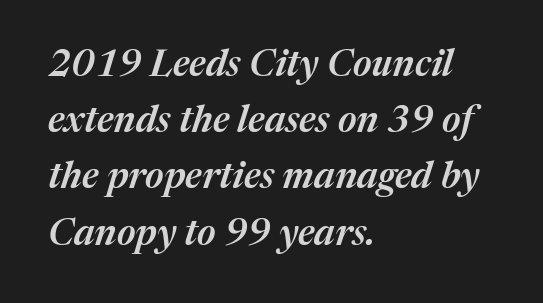
The image shows 37 px semibold type, italic (leaning right); set left-aligned, normal line spacing (1.52x), normal letter spacing, not underlined; medium stroke contrast and a medium x-height.
